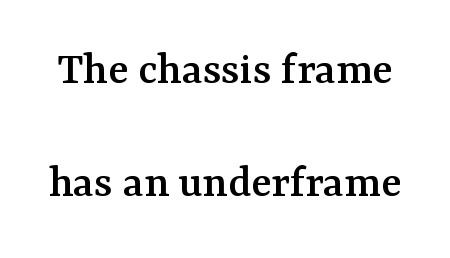
The line-height multiplier appears high, well above default. The passage shown is not underscored anywhere. Serifs: yes, visible at the terminals of the letterforms. Each letter keeps its own natural width here, so spacing adapts to shape. This sample uses plain, unmodified letter spacing. Style check: upright.
